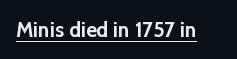
{"italic": "no", "bold": "yes", "underline": "yes", "letter_spacing": "normal", "letter_spacing_em": 0.0, "glyph_px": 21}
